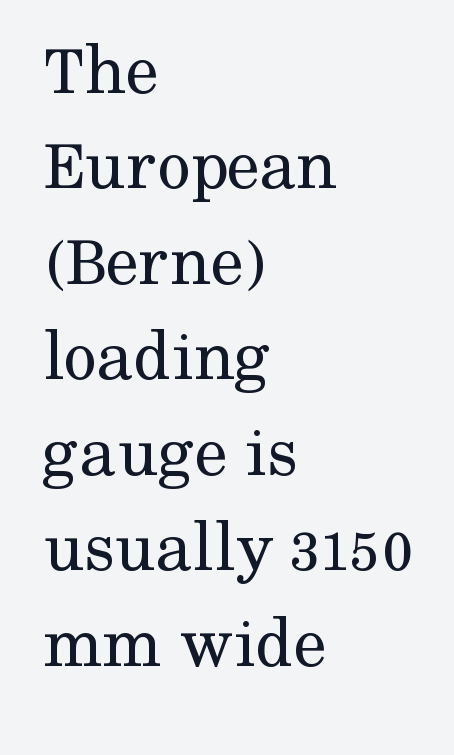
The image shows 74 px regular-weight serif type, upright; set left-aligned, normal line spacing (1.29x), normal letter spacing, not underlined; medium stroke contrast and a medium x-height.
